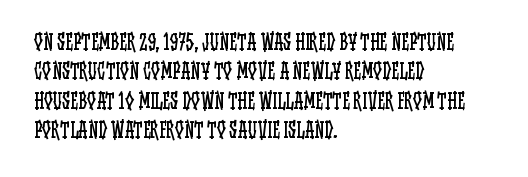
Q: Is the text bold? A: No.
Q: Is the text italic (slanted)? A: No, it is upright.
Q: Is the text underlined? A: No.
Q: How is the paragraph aligned? A: Left-aligned.
Q: Is the spacing between letters normal or unusually wide? A: Normal.
Q: Is the spacing between lines tight, normal or loose? A: Normal.
